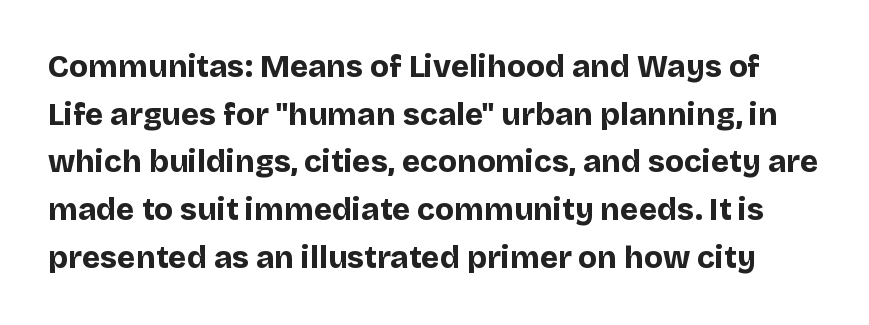
The face used here is rendered with its standard letterfit. Quick note: not italic, upright. Quick note: underline off. The designer went with a sans here, leaving each stem footless. Vertically, the passage feels balanced, rows spaced as you'd expect. As a designer I'd log this as weight 700, bold.
